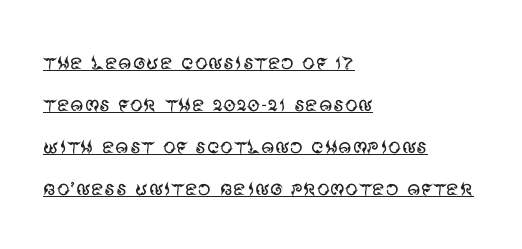
{"italic": "no", "bold": "no", "underline": "yes", "align": "left", "line_spacing": "normal", "line_spacing_ratio": 1.62, "letter_spacing": "normal", "letter_spacing_em": 0.0, "glyph_px": 26}
